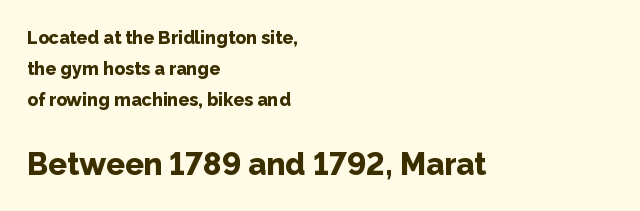
Q: Is the text bold? A: Yes.
Q: Is the text italic (slanted)? A: No, it is upright.
Q: Is the typeface a serif or a sans-serif typeface? A: Sans-serif.
Q: Is the text underlined? A: No.
Q: How is the paragraph aligned? A: Left-aligned.
Q: Is the spacing between letters normal or unusually wide? A: Normal.
Q: Which block of text is set in a larger size, the first (top) or the second (bottom)? A: The second (bottom) one.
Q: Width (condensed, normal, or wide)? A: Normal.
Q: Stroke contrast? A: Low.
Q: x-height? A: Medium.
Q: Monospaced? A: No.
